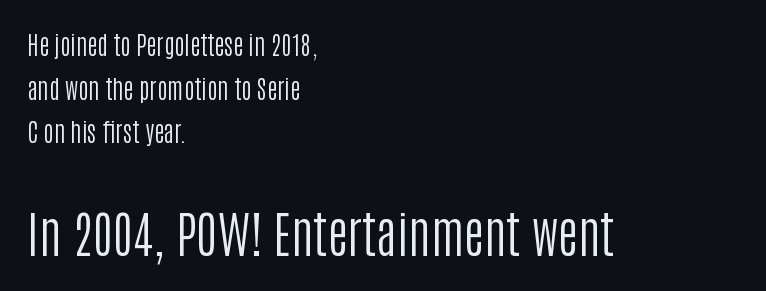
Q: Is the text bold? A: No.
Q: Is the text italic (slanted)? A: No, it is upright.
Q: Is the typeface a serif or a sans-serif typeface? A: Sans-serif.
Q: Is the text underlined? A: No.
Q: How is the paragraph aligned? A: Left-aligned.
Q: Is the spacing between letters normal or unusually wide? A: Normal.
Q: Which block of text is set in a larger size, the first (top) or the second (bottom)? A: The second (bottom) one.
Q: Width (condensed, normal, or wide)? A: Condensed.
Q: Stroke contrast? A: Low.
Q: x-height? A: Large.
Q: Monospaced? A: No.
